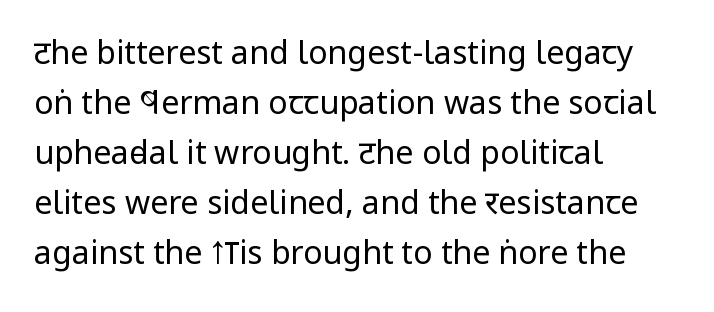
No extra tracking has been applied to these lines. The letters look calm and open, with moderate or lighter stems. Vertical strokes here are truly vertical. These lines are set flush left with a ragged right edge. Serifs: no, the terminals of the letterforms are clean. The zone under the glyphs is completely vacant.
